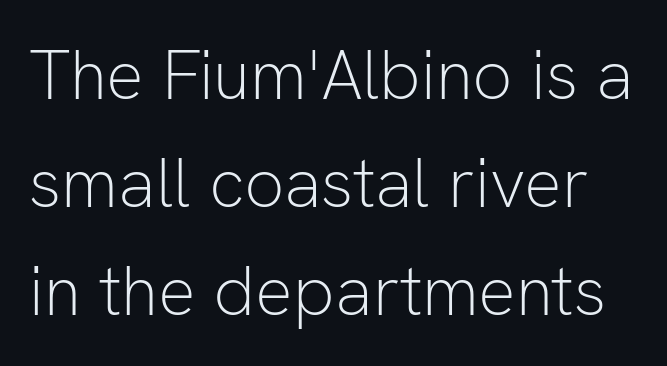
{"serif": "no", "italic": "no", "bold": "no", "weight": "light", "width": "normal", "stroke_contrast": "low", "x_height": "medium", "monospaced": "no", "underline": "no", "line_spacing": "normal", "line_spacing_ratio": 1.54, "letter_spacing": "normal", "letter_spacing_em": 0.0, "glyph_px": 70}
